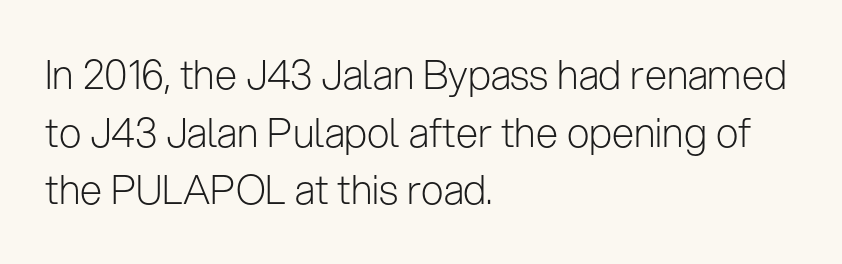
Vertically, the passage feels balanced, rows spaced as you'd expect. This is sans-serif lettering, the kind often seen on screens and signage. The letters sit at their default tracking, neither squeezed nor spread. Posture: straight, roman, zero tilt.
